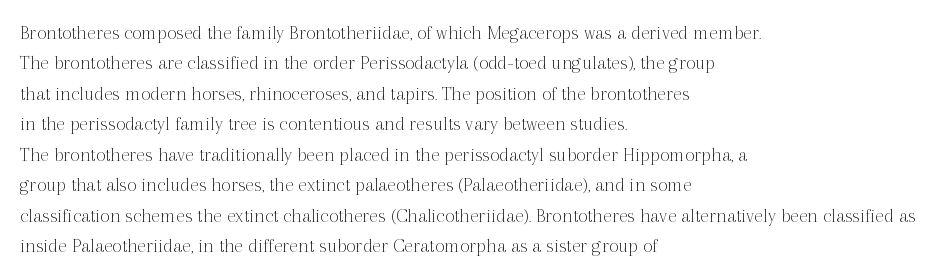
The image shows 21 px text type, upright; set left-aligned, normal line spacing (1.45x), normal letter spacing, not underlined.
